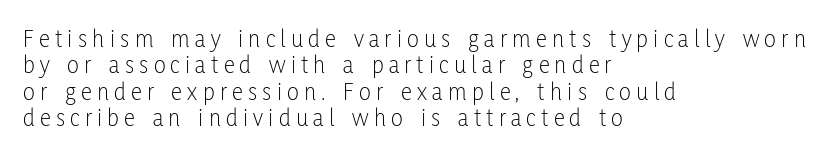
{"italic": "no", "bold": "no", "underline": "no", "align": "left", "line_spacing": "tight", "line_spacing_ratio": 1.06, "letter_spacing": "wide", "letter_spacing_em": 0.21, "glyph_px": 25}
